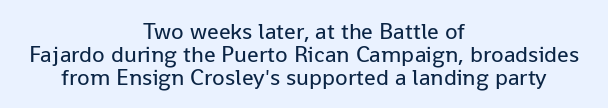
Q: Is the text bold? A: No.
Q: Is the text italic (slanted)? A: No, it is upright.
Q: Is the text underlined? A: No.
Q: How is the paragraph aligned? A: Centered.
Q: Is the spacing between letters normal or unusually wide? A: Normal.
Q: Is the spacing between lines tight, normal or loose? A: Tight.
